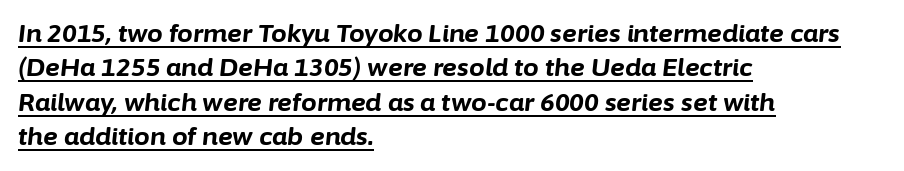
The image shows 25 px bold type, italic (leaning right); set left-aligned, normal line spacing (1.38x), normal letter spacing, underlined.
